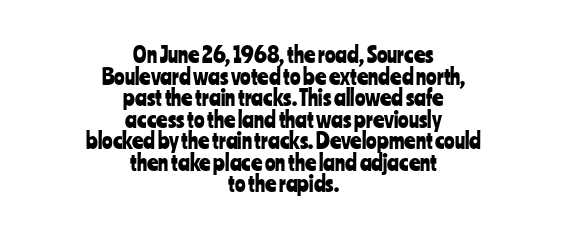
These lines stack symmetrically, like a column narrowing and widening about its center. The area under the type is left untouched. The lettering holds an erect, upright posture throughout. Closely set lines give the paragraph a compact silhouette. Between one letter and the next there's only the usual sliver of space.
